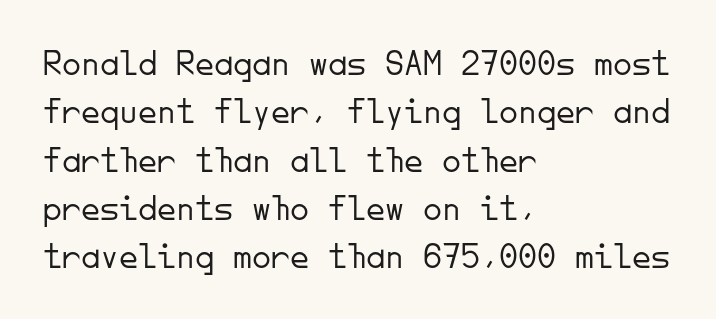
Q: Is the text bold? A: No.
Q: Is the text italic (slanted)? A: No, it is upright.
Q: Is the typeface a serif or a sans-serif typeface? A: Sans-serif.
Q: Is the text underlined? A: No.
Q: How is the paragraph aligned? A: Left-aligned.
Q: Is the spacing between letters normal or unusually wide? A: Normal.
Q: Is the spacing between lines tight, normal or loose? A: Normal.
Q: Width (condensed, normal, or wide)? A: Normal.
Q: Stroke contrast? A: Low.
Q: x-height? A: Small.
Q: Monospaced? A: Yes.
